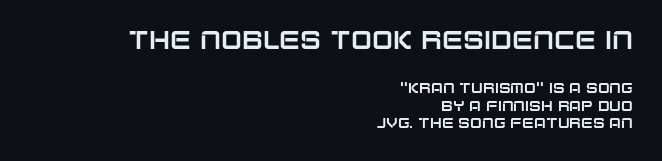
{"italic": "no", "underline": "no", "align": "right", "line_spacing": "normal", "line_spacing_ratio": 1.27, "letter_spacing": "normal", "letter_spacing_em": 0.0, "larger_block": "first", "size_ratio": 1.79, "glyph_px": 25}
